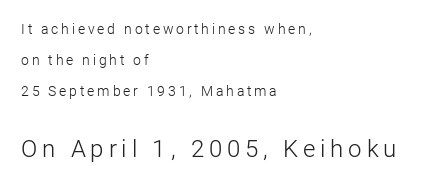
This sample trades compactness for vertical openness between lines. Where is the straight margin? On the left. Only glyphs here, with clear space below each row. Unlike italic type, these characters show no tilt at all.
